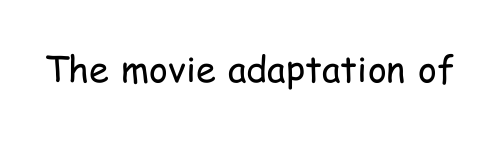
Q: Is the text bold? A: No.
Q: Is the text italic (slanted)? A: No, it is upright.
Q: Is the typeface a serif or a sans-serif typeface? A: Sans-serif.
Q: Is the text underlined? A: No.
Q: Is the spacing between letters normal or unusually wide? A: Normal.
Q: Width (condensed, normal, or wide)? A: Condensed.
Q: Stroke contrast? A: Low.
Q: x-height? A: Medium.
Q: Monospaced? A: No.
